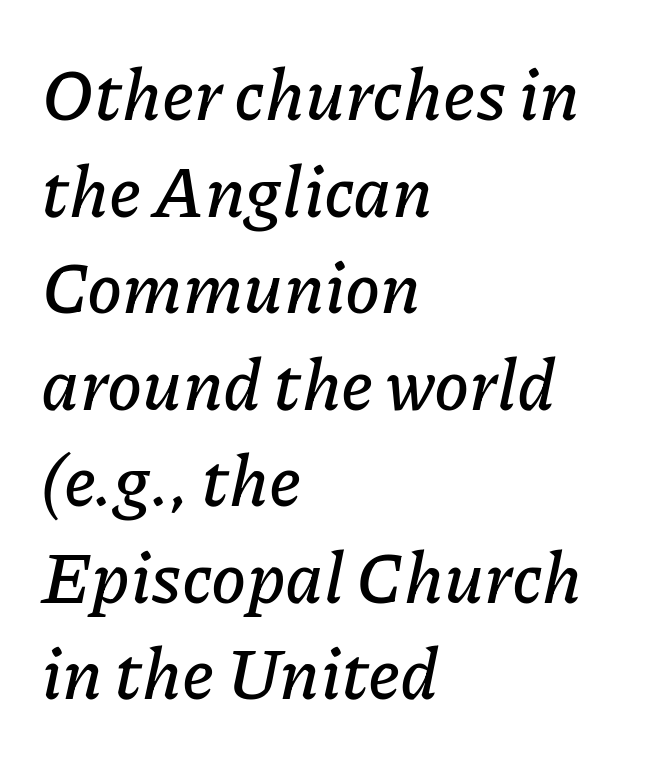
The image shows 71 px text type, italic (leaning right); set left-aligned, normal line spacing (1.36x), normal letter spacing, not underlined; low stroke contrast and a medium x-height.
